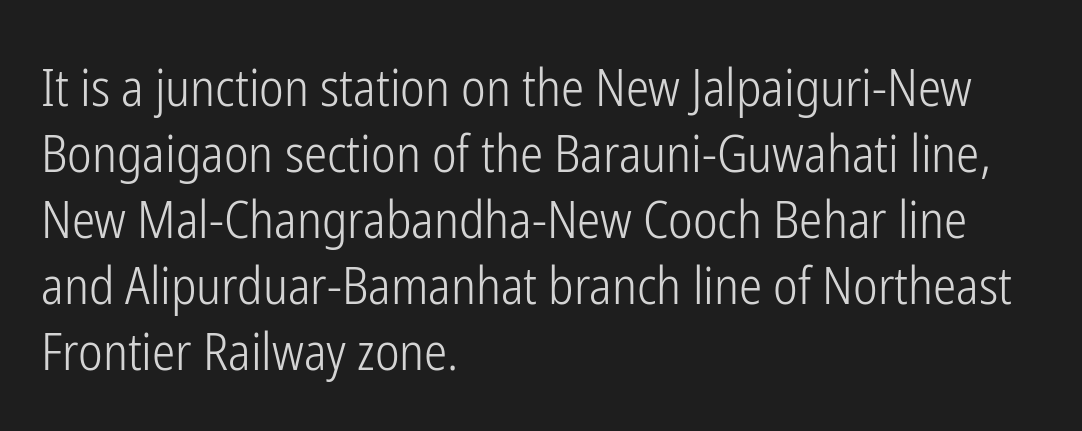
The image shows 52 px light, condensed sans-serif type, upright; set left-aligned, normal line spacing (1.27x), normal letter spacing, not underlined; low stroke contrast and a medium x-height.
